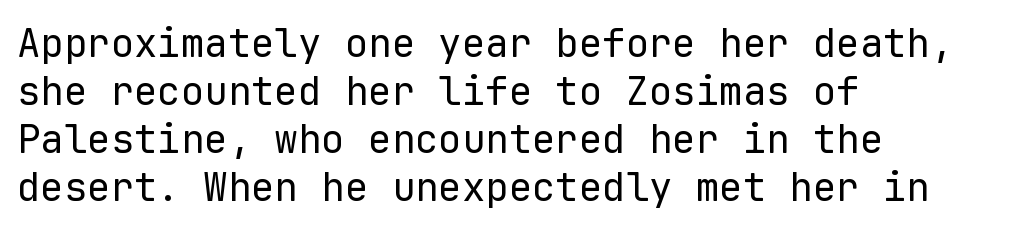
The foot of each line stays bare and open. Posture: upright roman. Weight: regular or lighter. These lines stack with their left ends in a neat column.
